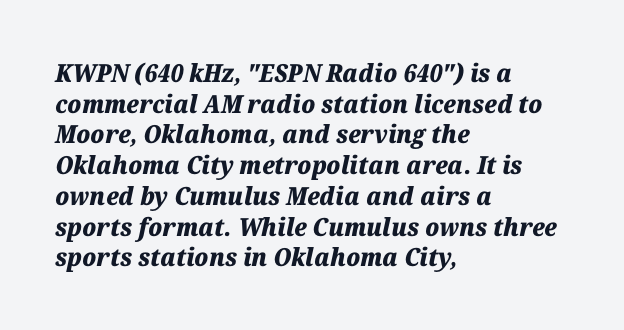
{"italic": "yes", "lean": "right", "slant_degrees": 12, "bold": "yes", "underline": "no", "align": "left", "line_spacing_ratio": 1.23, "letter_spacing": "normal", "letter_spacing_em": 0.0, "glyph_px": 25}
